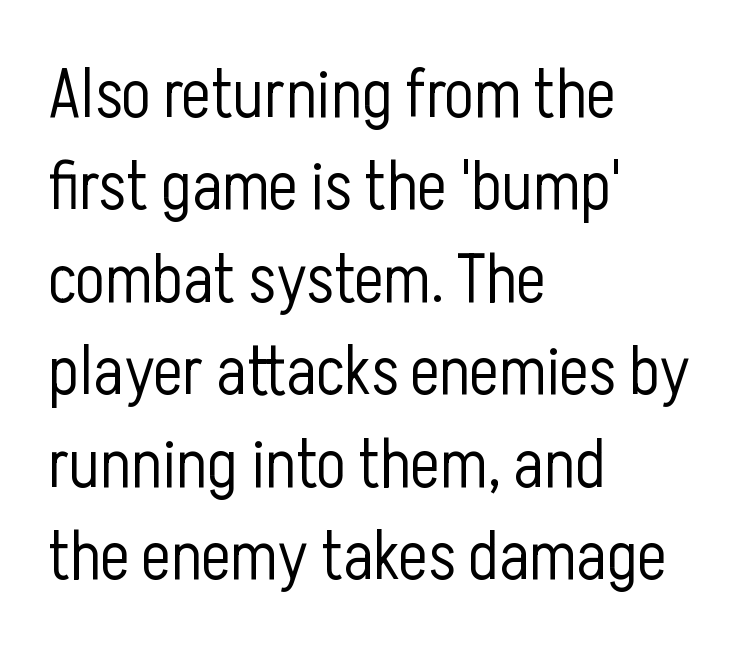
The image shows 69 px light, condensed sans-serif type, upright; set left-aligned, normal line spacing (1.34x), normal letter spacing, not underlined; low stroke contrast and a medium x-height.
